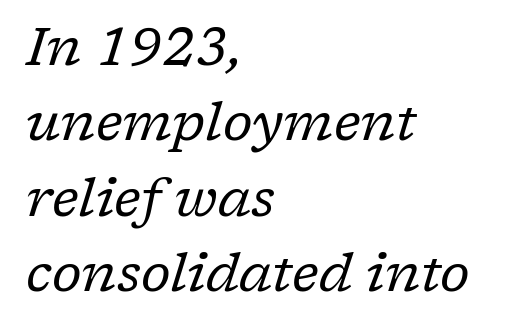
{"serif": "yes", "italic": "yes", "lean": "right", "slant_degrees": 17, "bold": "no", "weight": "regular", "width": "normal", "stroke_contrast": "low", "x_height": "medium", "monospaced": "no", "underline": "no", "align": "left", "line_spacing": "normal", "line_spacing_ratio": 1.42, "letter_spacing": "normal", "letter_spacing_em": 0.0, "glyph_px": 53}
